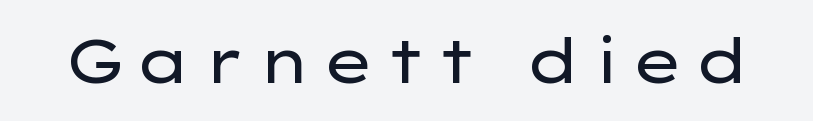
{"serif": "no", "italic": "no", "bold": "no", "weight": "regular", "width": "wide", "stroke_contrast": "low", "x_height": "medium", "monospaced": "no", "underline": "no", "glyph_px": 61}
